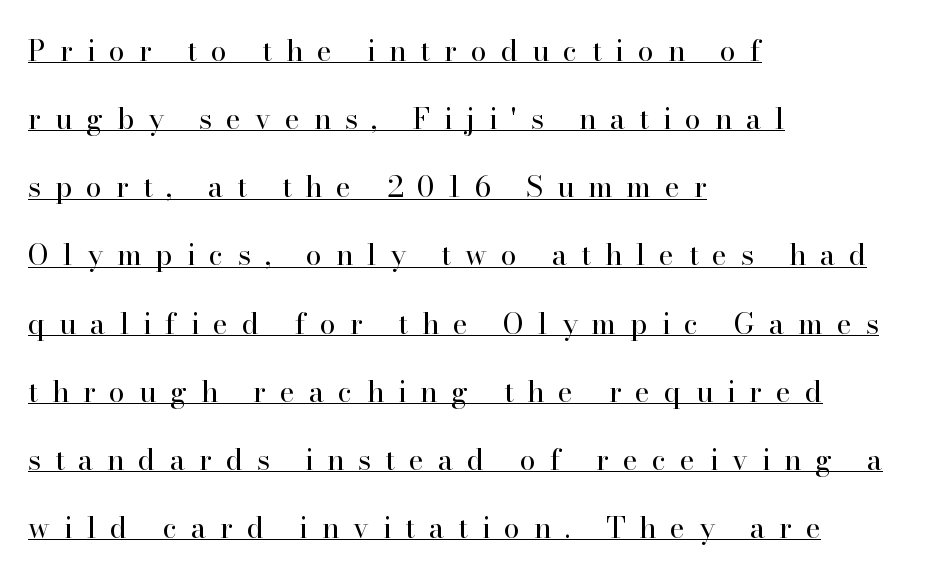
The letters stand upright; this is a roman face. A quiet, ordinary-to-light weight characterises the typeface. One-word summary of the alignment: left. The passage shown is typed in a proportional face where columns would drift. What's the leading like? Stretched, with rows far apart.
